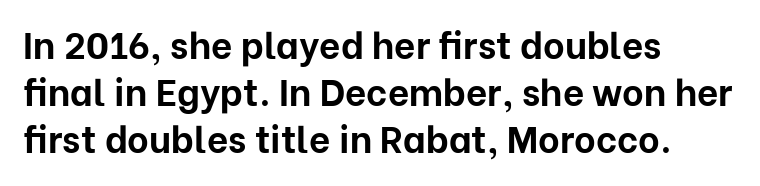
Q: Is the text bold? A: Yes.
Q: Is the text italic (slanted)? A: No, it is upright.
Q: Is the typeface a serif or a sans-serif typeface? A: Sans-serif.
Q: Is the text underlined? A: No.
Q: How is the paragraph aligned? A: Left-aligned.
Q: Is the spacing between letters normal or unusually wide? A: Normal.
Q: Is the spacing between lines tight, normal or loose? A: Normal.
Q: Width (condensed, normal, or wide)? A: Normal.
Q: Stroke contrast? A: Low.
Q: x-height? A: Medium.
Q: Monospaced? A: No.
